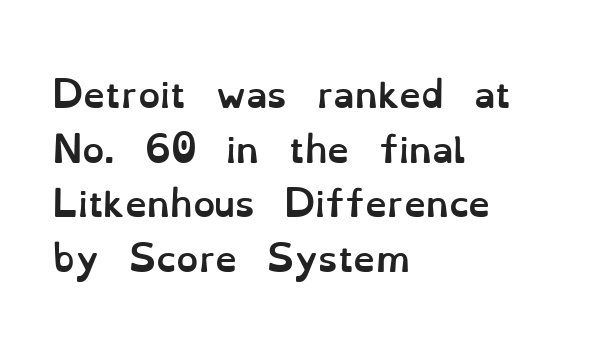
The rendering uses natural spacing where letterforms have individual widths. Students, note that the glyphs here touch the page at normal intervals. When letters stand straight like this, we call the style roman or upright. Notice how descenders clear the ascenders below comfortably — that's standard leading. This rendering features lettering with no underline. Each line starts at the same left margin while the right side varies.
